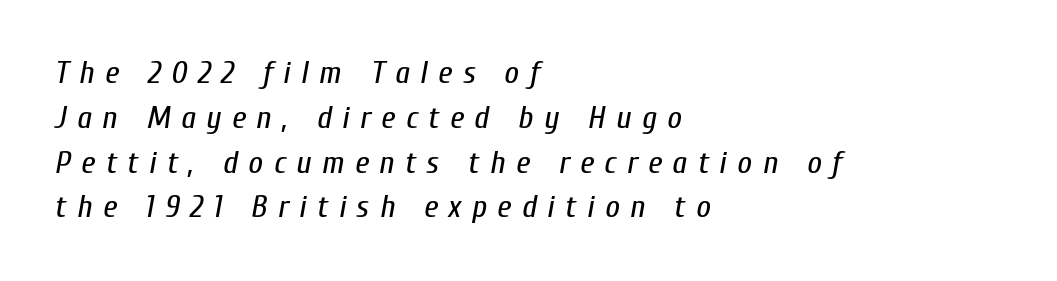
Q: Is the text bold? A: No.
Q: Is the text italic (slanted)? A: Yes, it leans right by about 10 degrees.
Q: Is the text underlined? A: No.
Q: How is the paragraph aligned? A: Left-aligned.
Q: Is the spacing between letters normal or unusually wide? A: Unusually wide.
Q: Is the spacing between lines tight, normal or loose? A: Normal.
Q: Width (condensed, normal, or wide)? A: Condensed.
Q: Stroke contrast? A: Low.
Q: x-height? A: Medium.
Q: Monospaced? A: No.
